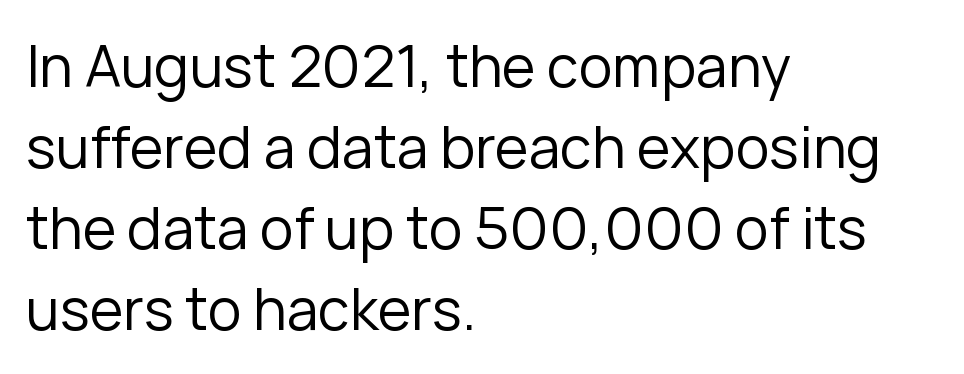
Q: Is the text bold? A: No.
Q: Is the text italic (slanted)? A: No, it is upright.
Q: Is the typeface a serif or a sans-serif typeface? A: Sans-serif.
Q: Is the text underlined? A: No.
Q: How is the paragraph aligned? A: Left-aligned.
Q: Is the spacing between letters normal or unusually wide? A: Normal.
Q: Is the spacing between lines tight, normal or loose? A: Normal.
Q: Width (condensed, normal, or wide)? A: Normal.
Q: Stroke contrast? A: Low.
Q: x-height? A: Medium.
Q: Monospaced? A: No.
